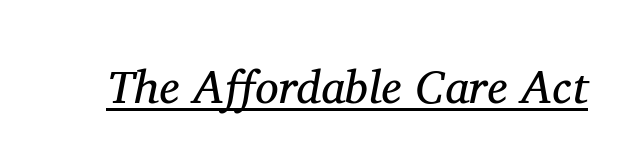
{"serif": "yes", "italic": "yes", "lean": "right", "slant_degrees": 11, "bold": "no", "weight": "regular", "width": "normal", "stroke_contrast": "medium", "x_height": "medium", "monospaced": "no", "underline": "yes", "letter_spacing": "normal", "letter_spacing_em": 0.0, "glyph_px": 47}
